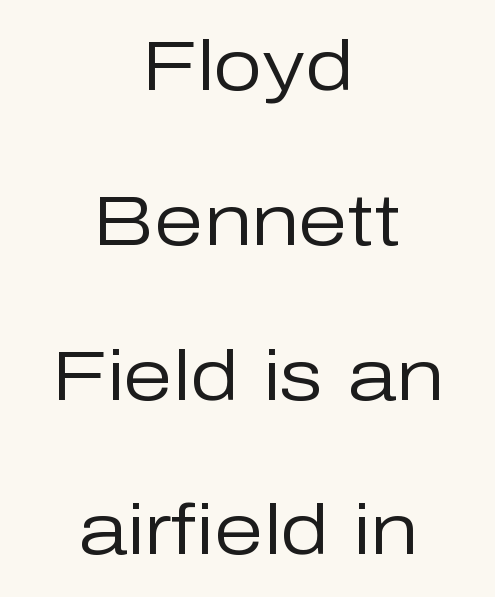
The image shows 71 px regular-weight sans-serif type, upright; set centered, loose line spacing (2.18x), normal letter spacing, not underlined; low stroke contrast and a medium x-height.
